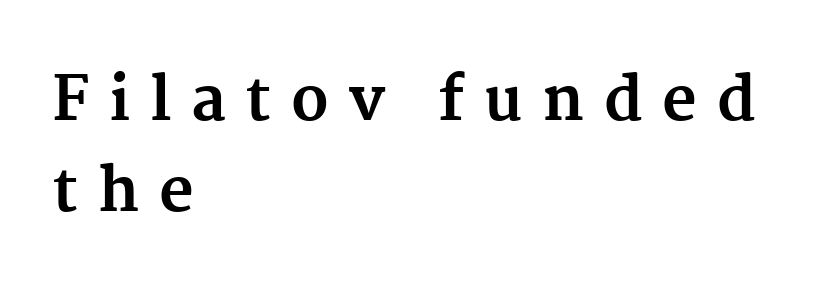
You can tell it's not italic because the verticals are truly vertical. Letter spacing: wide. The passage shown stacks its lines at a standard gap. Is this a fixed-width face? No — the glyphs have proportional, varying widths. The gap between lines stays unmarked. A student would call this left alignment; a typographer would say flush left, rag right.
